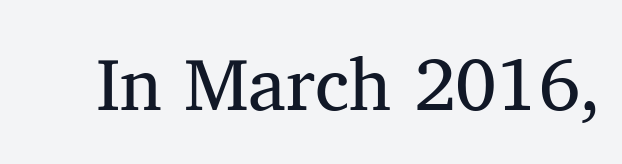
The face used here is proportionally spaced, like ordinary book or web type. You can tell from the footed stems that serif type was used. Letters have the restrained weight of plain body copy at most. Lines of text with bare space underneath. Look at the tracking — it's just the regular setting, nothing added.
